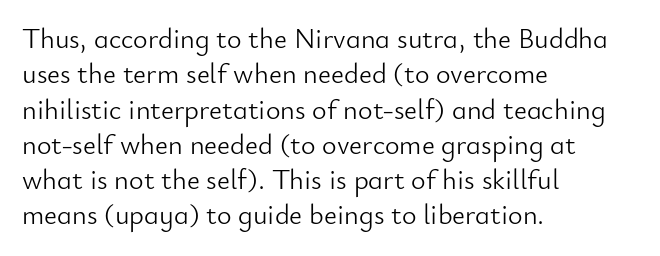
Q: Is the text bold? A: No.
Q: Is the text italic (slanted)? A: No, it is upright.
Q: Is the typeface a serif or a sans-serif typeface? A: Sans-serif.
Q: Is the text underlined? A: No.
Q: How is the paragraph aligned? A: Left-aligned.
Q: Is the spacing between letters normal or unusually wide? A: Normal.
Q: Is the spacing between lines tight, normal or loose? A: Normal.
Q: Width (condensed, normal, or wide)? A: Normal.
Q: Stroke contrast? A: Low.
Q: x-height? A: Small.
Q: Monospaced? A: No.
